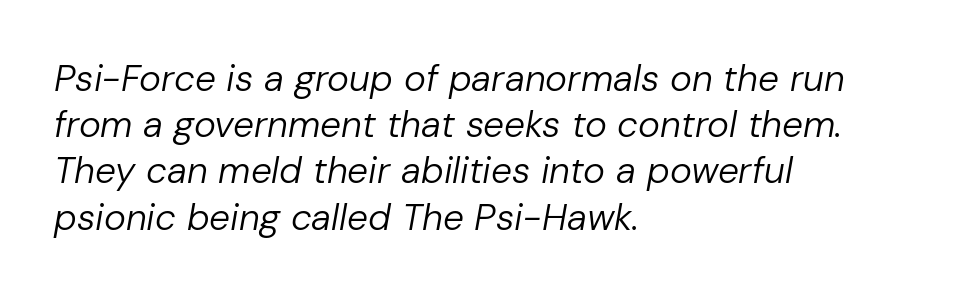
Tracking value appears to be zero — textbook default spacing. Each row of text sits above clean, open space. Evenly set lines give the paragraph a standard silhouette. It's the slanting kind of type.
